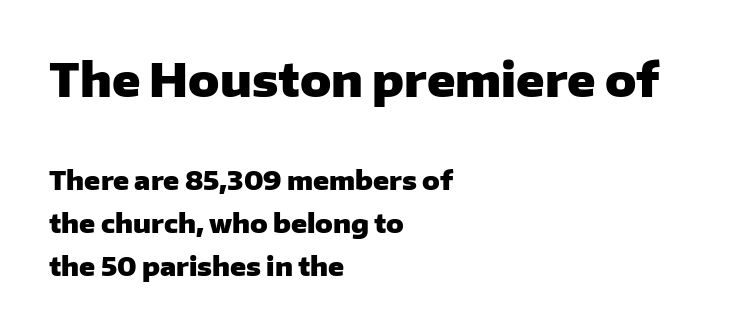
Lines of text with bare space underneath. Nothing unusual about the tracking: characters are spaced as the font intends. Short and long lines alike share a common starting point at left. Compare the two chunks: the upper has the greater cap height.
